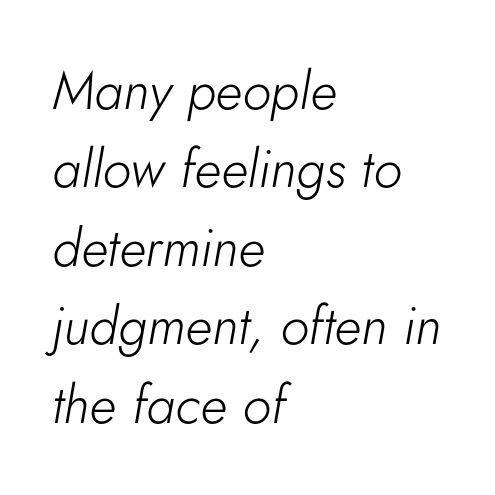
Q: Is the text bold? A: No.
Q: Is the text italic (slanted)? A: Yes, it leans right by about 5 degrees.
Q: Is the text underlined? A: No.
Q: How is the paragraph aligned? A: Left-aligned.
Q: Is the spacing between letters normal or unusually wide? A: Normal.
Q: Is the spacing between lines tight, normal or loose? A: Normal.
Q: Width (condensed, normal, or wide)? A: Normal.
Q: Stroke contrast? A: Low.
Q: x-height? A: Small.
Q: Monospaced? A: No.
